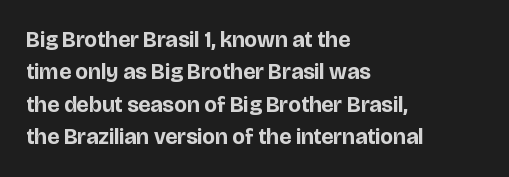
{"italic": "no", "bold": "yes", "underline": "no", "align": "left", "line_spacing": "normal", "line_spacing_ratio": 1.47, "letter_spacing": "normal", "letter_spacing_em": 0.0, "glyph_px": 22}
